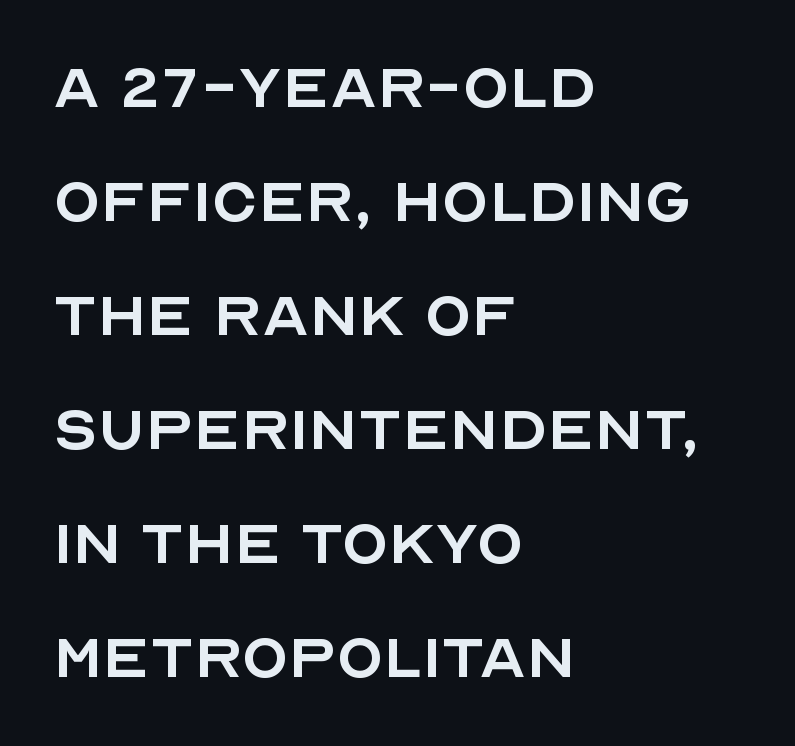
{"serif": "no", "italic": "no", "bold": "no", "weight": "regular", "width": "normal", "x_height": "large", "monospaced": "no", "underline": "no", "align": "left", "line_spacing": "normal", "line_spacing_ratio": 1.5, "letter_spacing": "normal", "letter_spacing_em": 0.0, "glyph_px": 76}
